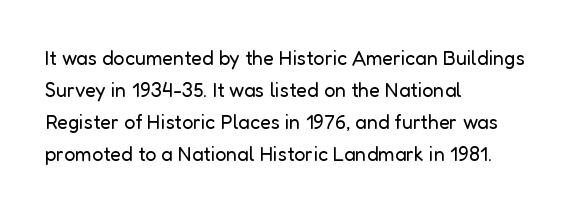
{"italic": "no", "bold": "no", "underline": "no", "align": "left", "line_spacing": "normal", "line_spacing_ratio": 1.6, "letter_spacing": "normal", "letter_spacing_em": 0.0, "glyph_px": 20}
